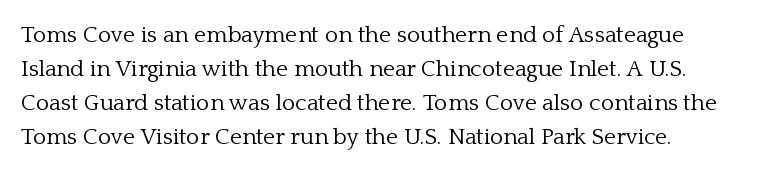
The image shows 23 px text type, upright; set normal line spacing (1.48x), normal letter spacing, not underlined.
